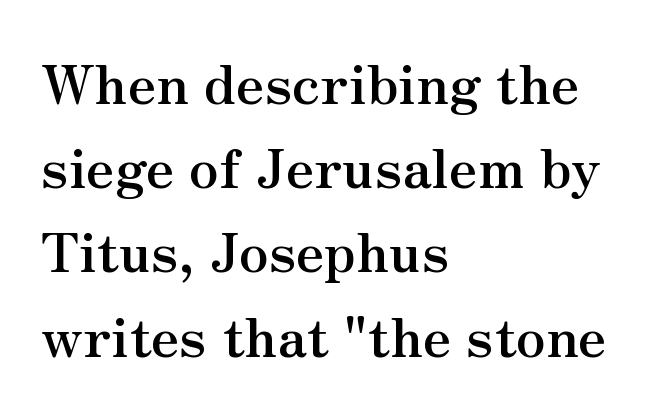
Q: Is the text bold? A: Yes.
Q: Is the text italic (slanted)? A: No, it is upright.
Q: Is the typeface a serif or a sans-serif typeface? A: Serif.
Q: Is the text underlined? A: No.
Q: How is the paragraph aligned? A: Left-aligned.
Q: Is the spacing between letters normal or unusually wide? A: Normal.
Q: Is the spacing between lines tight, normal or loose? A: Normal.
Q: Width (condensed, normal, or wide)? A: Normal.
Q: Stroke contrast? A: Medium.
Q: x-height? A: Small.
Q: Monospaced? A: No.
